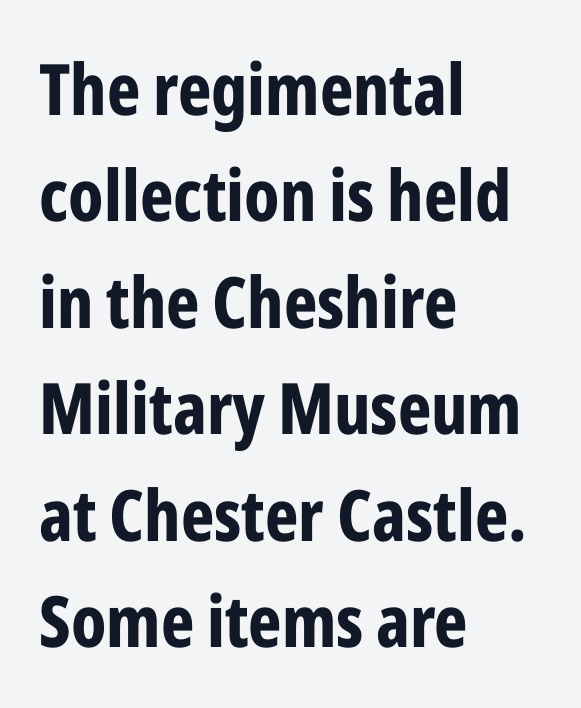
Q: Is the text bold? A: Yes.
Q: Is the text italic (slanted)? A: No, it is upright.
Q: Is the typeface a serif or a sans-serif typeface? A: Sans-serif.
Q: Is the text underlined? A: No.
Q: How is the paragraph aligned? A: Left-aligned.
Q: Is the spacing between letters normal or unusually wide? A: Normal.
Q: Is the spacing between lines tight, normal or loose? A: Normal.
Q: Width (condensed, normal, or wide)? A: Condensed.
Q: Stroke contrast? A: Low.
Q: x-height? A: Medium.
Q: Monospaced? A: No.
